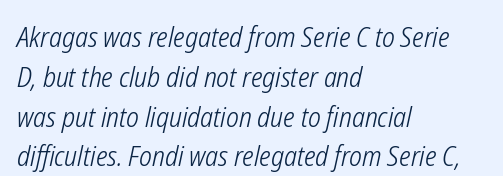
An italicized treatment has been applied to the whole sample. Stems here are at most as thick as an everyday book face. Do the characters align in a grid? No, the font is proportional. What stands out about the letter spacing? Nothing — it is the standard amount. Regarding leading, the lines here are spaced in the standard way. Compared with a centered layout, this one pins lines to the left instead.
